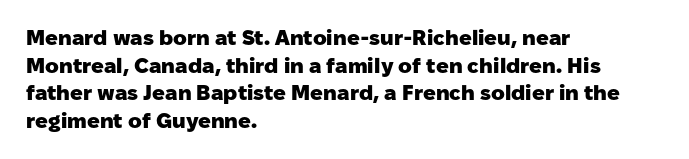
The image shows 21 px bold type, upright; set left-aligned, normal line spacing (1.32x), normal letter spacing, not underlined.
